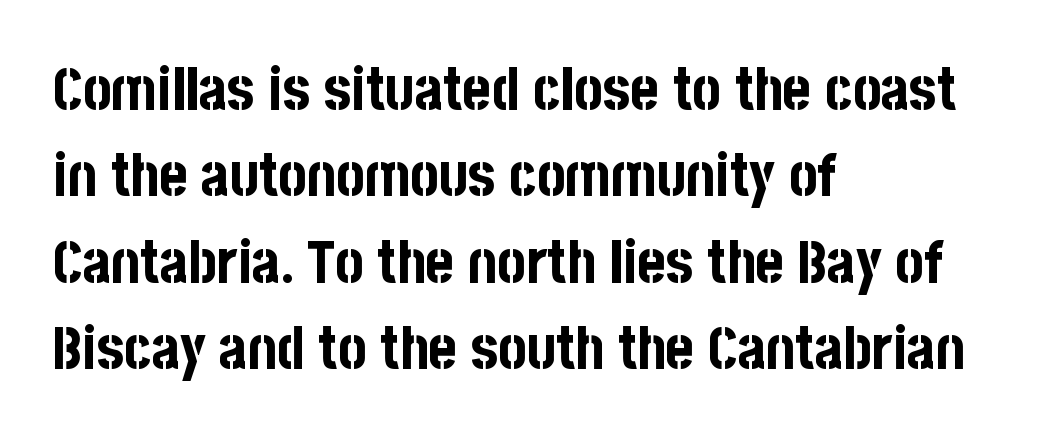
{"serif": "no", "italic": "no", "bold": "yes", "weight": "bold", "width": "condensed", "stroke_contrast": "low", "x_height": "large", "monospaced": "no", "underline": "no", "align": "left", "line_spacing": "normal", "line_spacing_ratio": 1.44, "letter_spacing": "normal", "letter_spacing_em": 0.0, "glyph_px": 60}
